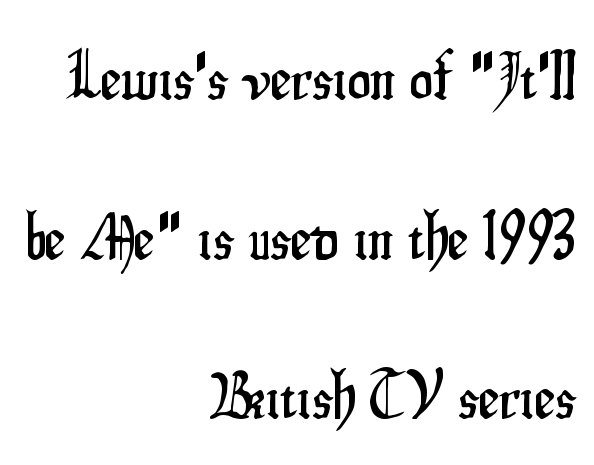
The image shows 66 px condensed sans-serif type, upright; set right-aligned, loose line spacing (2.42x), normal letter spacing, not underlined; low stroke contrast and a small x-height.
